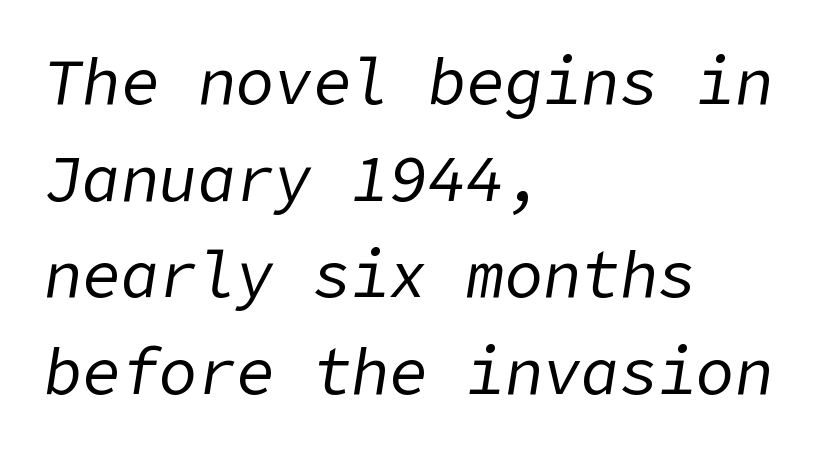
The lines are quadded left. Regular leading. The space directly below the letters is spotless. This rendering leaves character spacing at its baseline value. Posture: slanted.
